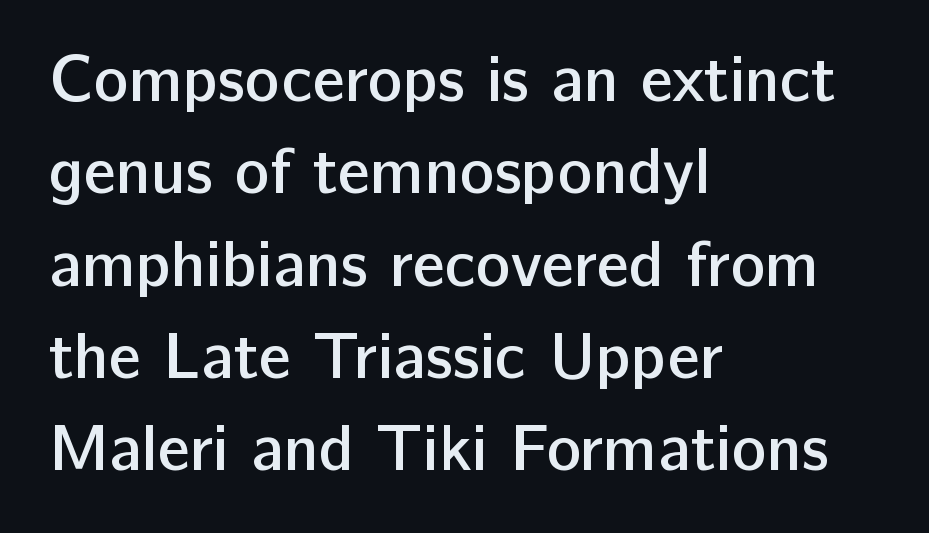
The image shows 65 px semibold sans-serif type, upright; set left-aligned, normal line spacing (1.42x), normal letter spacing, not underlined; low stroke contrast and a medium x-height.
